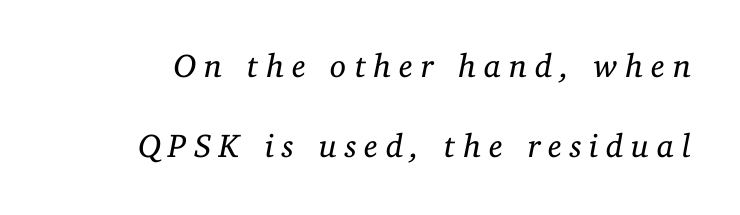
There is plenty of visible air inserted between adjacent glyphs. Think of a printed novel: that variable character pitch is what you see here. Unlike a clean sans, this face finishes its strokes with serifs. Stems and bowls with no extra thickness — not bold. Anything drawn beneath the words? Only blank space. Students, observe: this is what heavily led, spacious text looks like.
